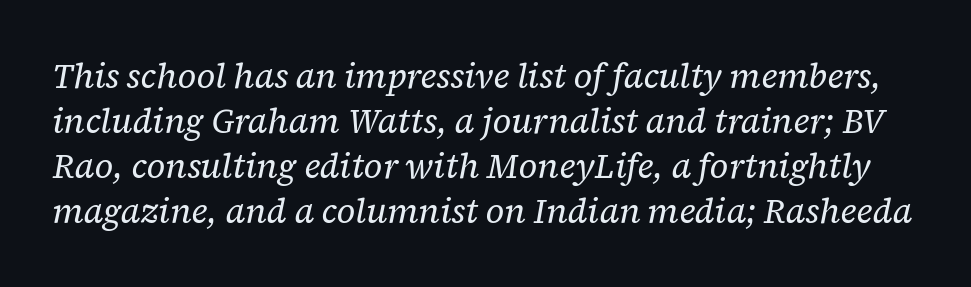
{"serif": "yes", "italic": "yes", "lean": "right", "slant_degrees": 12, "bold": "no", "weight": "regular", "width": "normal", "stroke_contrast": "low", "x_height": "medium", "monospaced": "no", "underline": "no", "line_spacing": "normal", "line_spacing_ratio": 1.32, "letter_spacing": "normal", "letter_spacing_em": 0.0, "glyph_px": 34}
